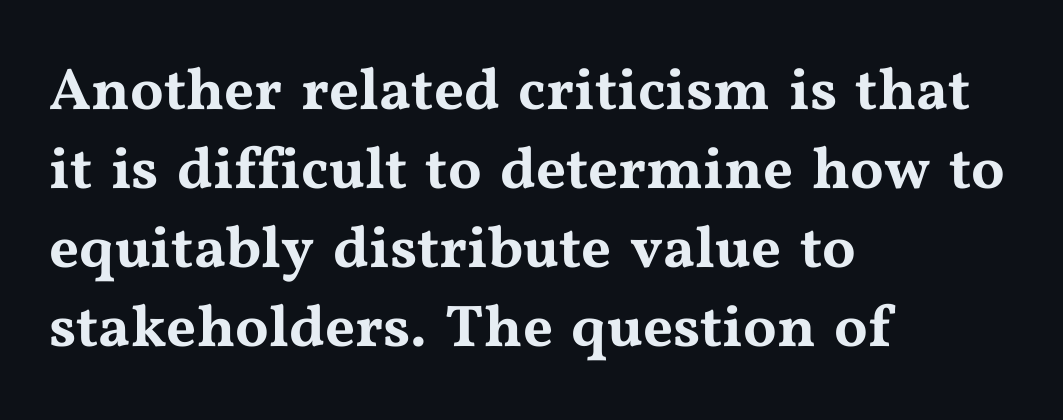
The paragraph shown leans on its left margin. Compared with typical paragraphs, the rows here are spaced about the same. These lines are composed in type with serifs. Tall strokes in this sample are plumb rather than angled. Has an underline been added? It has not. Compared with typical body copy, the letter spacing here is the same.
